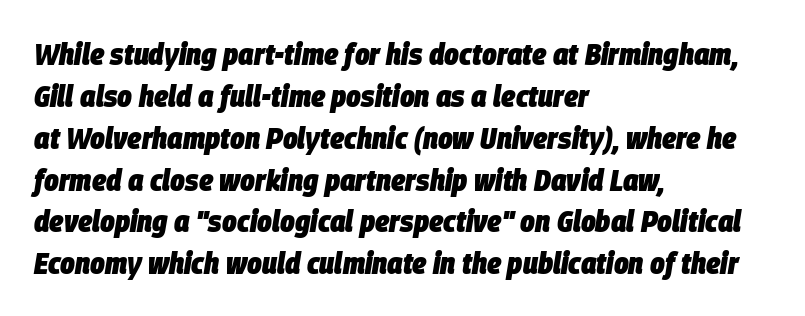
Q: Is the text bold? A: Yes.
Q: Is the text italic (slanted)? A: Yes, it leans right by about 9 degrees.
Q: Is the text underlined? A: No.
Q: How is the paragraph aligned? A: Left-aligned.
Q: Is the spacing between letters normal or unusually wide? A: Normal.
Q: Is the spacing between lines tight, normal or loose? A: Normal.
Q: Width (condensed, normal, or wide)? A: Condensed.
Q: Stroke contrast? A: Low.
Q: x-height? A: Large.
Q: Monospaced? A: No.
